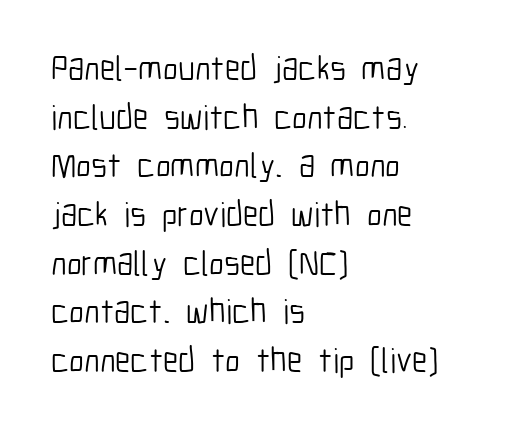
The image shows 35 px light, condensed sans-serif type, upright; set left-aligned, normal line spacing (1.39x), normal letter spacing, not underlined; low stroke contrast and a medium x-height.
